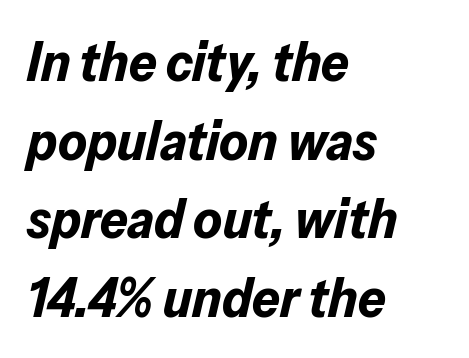
{"italic": "yes", "lean": "right", "slant_degrees": 13, "bold": "yes", "weight": "bold", "width": "normal", "stroke_contrast": "low", "x_height": "medium", "monospaced": "no", "underline": "no", "align": "left", "line_spacing": "normal", "line_spacing_ratio": 1.43, "letter_spacing": "normal", "letter_spacing_em": 0.0, "glyph_px": 55}
